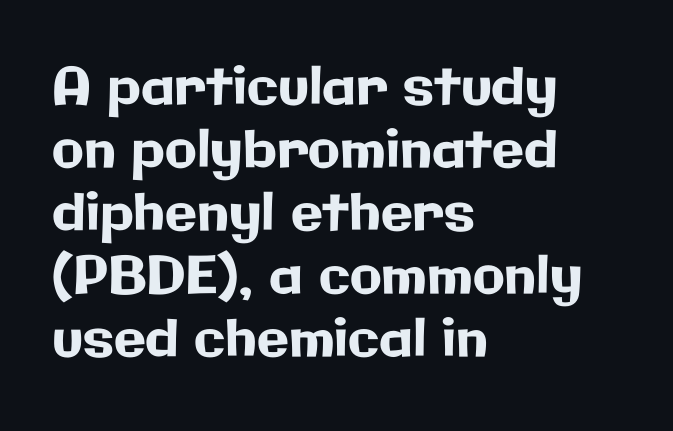
Here the designer chose a conventional face with non-uniform glyph widths. The designer went with a sans here, leaving each stem footless. Unmarked baselines from the first word to the last. Leftover space on each line is placed entirely after the last word.
